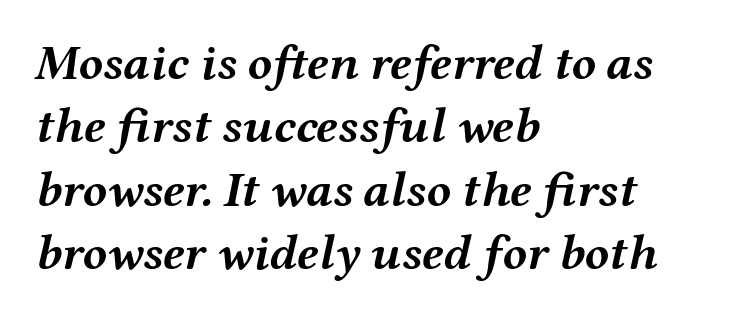
Q: Is the text bold? A: Yes.
Q: Is the text italic (slanted)? A: Yes, it leans right by about 12 degrees.
Q: Is the text underlined? A: No.
Q: How is the paragraph aligned? A: Left-aligned.
Q: Is the spacing between letters normal or unusually wide? A: Normal.
Q: Is the spacing between lines tight, normal or loose? A: Normal.
Q: Width (condensed, normal, or wide)? A: Wide.
Q: Stroke contrast? A: Medium.
Q: x-height? A: Medium.
Q: Monospaced? A: No.
